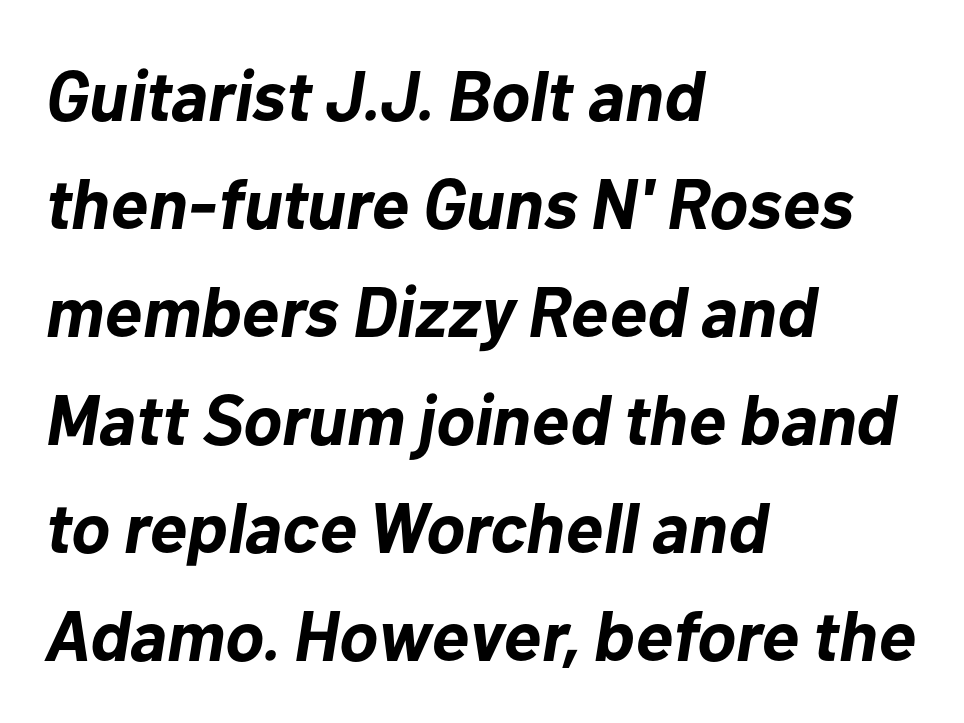
Q: Is the text bold? A: Yes.
Q: Is the text italic (slanted)? A: Yes, it leans right by about 10 degrees.
Q: Is the text underlined? A: No.
Q: How is the paragraph aligned? A: Left-aligned.
Q: Is the spacing between letters normal or unusually wide? A: Normal.
Q: Is the spacing between lines tight, normal or loose? A: Normal.
Q: Width (condensed, normal, or wide)? A: Normal.
Q: Stroke contrast? A: Low.
Q: x-height? A: Medium.
Q: Monospaced? A: No.
